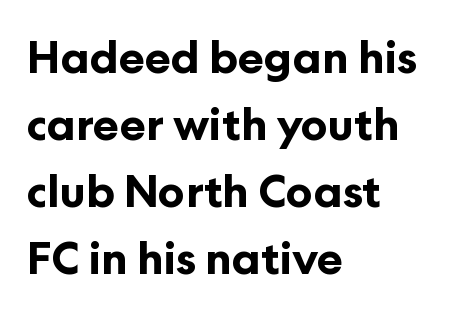
The image shows 44 px bold sans-serif type, upright; set left-aligned, normal line spacing (1.52x), normal letter spacing, not underlined; low stroke contrast and a medium x-height.
